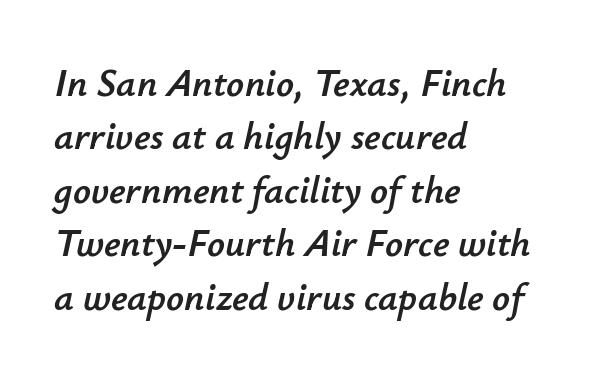
{"italic": "yes", "lean": "right", "slant_degrees": 12, "width": "normal", "stroke_contrast": "low", "x_height": "small", "monospaced": "no", "underline": "no", "align": "left", "line_spacing": "normal", "line_spacing_ratio": 1.37, "letter_spacing": "normal", "letter_spacing_em": 0.0, "glyph_px": 39}
